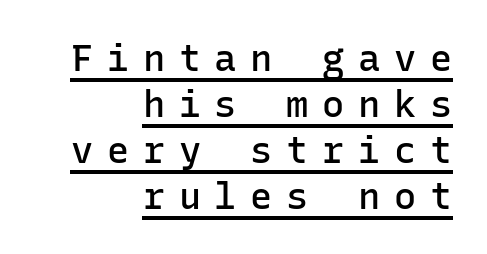
The image shows 37 px semibold sans-serif type, upright, monospaced; set right-aligned, line spacing 1.24x, unusually wide letter spacing (+0.37 em), underlined; low stroke contrast and a medium x-height.
